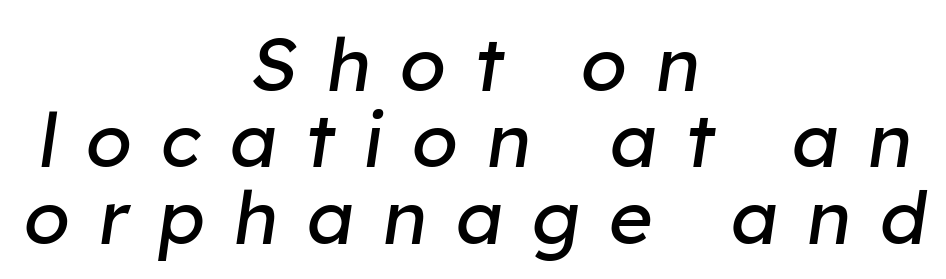
Interline gaps are noticeably narrow in this sample. In terms of letterspacing, this is a distinctly airy, spread setting. This reads as an unemphasized weight, regular at the heaviest. The text carries the slant typical of an italic or oblique font. The paragraph has two soft edges and a firm central axis.
